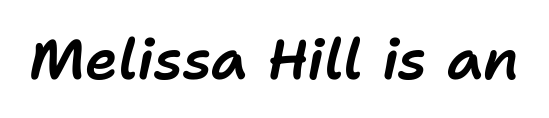
Q: Is the text italic (slanted)? A: Yes, it leans right by about 11 degrees.
Q: Is the text underlined? A: No.
Q: Is the spacing between letters normal or unusually wide? A: Normal.
Q: Width (condensed, normal, or wide)? A: Normal.
Q: Stroke contrast? A: Low.
Q: x-height? A: Medium.
Q: Monospaced? A: No.
